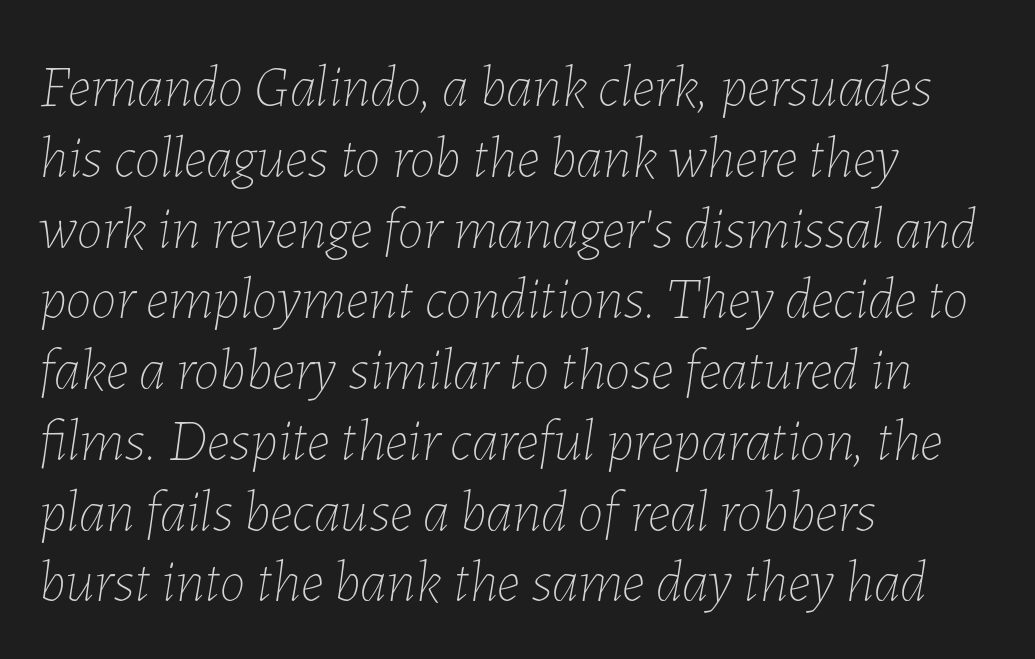
Caption: face not bold, strokes unweighted. The rag falls on the right side of this text block. Notice how the stems are inclined rather than vertical — that's the hallmark of italics. Honestly, the letter spacing is just normal — you wouldn't notice it. Proportional: the letters do not fall into vertical columns.
